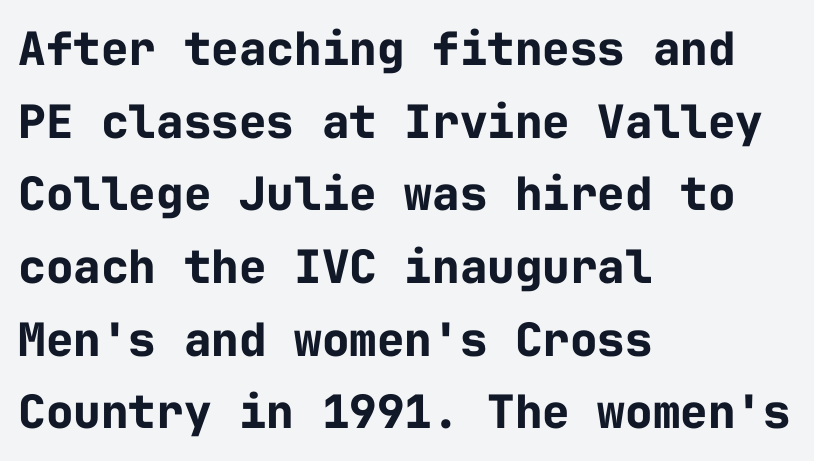
Q: Is the text bold? A: Yes.
Q: Is the text italic (slanted)? A: No, it is upright.
Q: Is the typeface a serif or a sans-serif typeface? A: Sans-serif.
Q: Is the text underlined? A: No.
Q: How is the paragraph aligned? A: Left-aligned.
Q: Is the spacing between letters normal or unusually wide? A: Normal.
Q: Is the spacing between lines tight, normal or loose? A: Normal.
Q: Width (condensed, normal, or wide)? A: Normal.
Q: Stroke contrast? A: Low.
Q: x-height? A: Medium.
Q: Monospaced? A: Yes.
